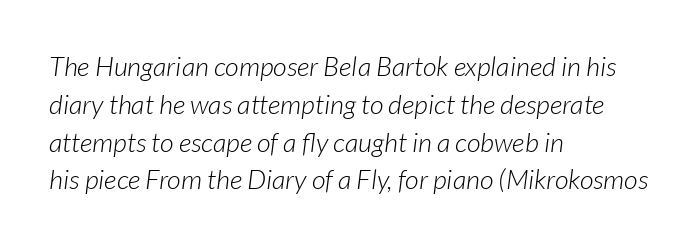
The image shows 27 px text type, italic (leaning right); set left-aligned, normal line spacing (1.4x), normal letter spacing, not underlined.
